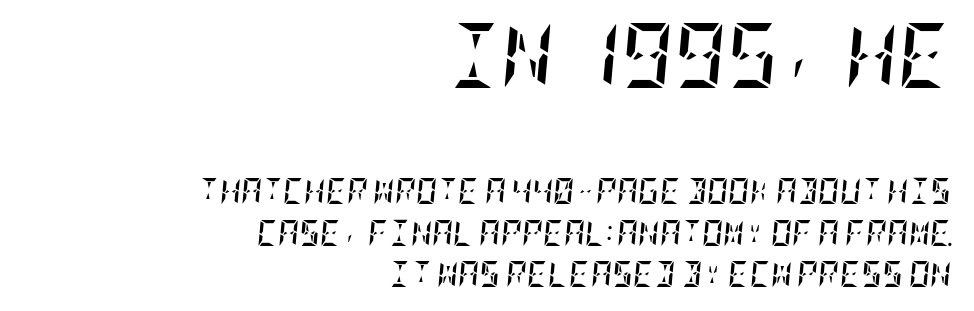
Q: Is the text bold? A: Yes.
Q: Is the text italic (slanted)? A: Yes, it leans right by about 5 degrees.
Q: Is the text underlined? A: No.
Q: How is the paragraph aligned? A: Right-aligned.
Q: Is the spacing between letters normal or unusually wide? A: Normal.
Q: Is the spacing between lines tight, normal or loose? A: Normal.
Q: Which block of text is set in a larger size, the first (top) or the second (bottom)? A: The first (top) one.
Q: Width (condensed, normal, or wide)? A: Condensed.
Q: Stroke contrast? A: Low.
Q: x-height? A: Large.
